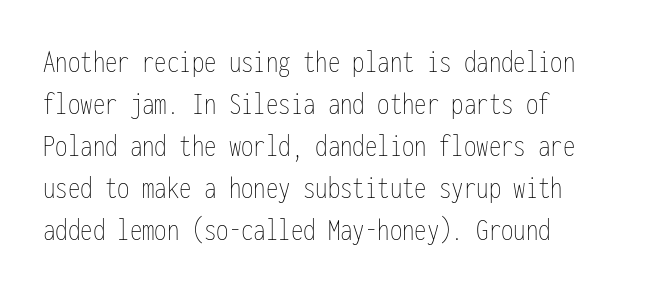
{"italic": "no", "bold": "no", "weight": "thin", "width": "condensed", "stroke_contrast": "low", "x_height": "medium", "monospaced": "yes", "underline": "no", "align": "left", "line_spacing": "normal", "line_spacing_ratio": 1.27, "letter_spacing": "normal", "letter_spacing_em": 0.0, "glyph_px": 33}
